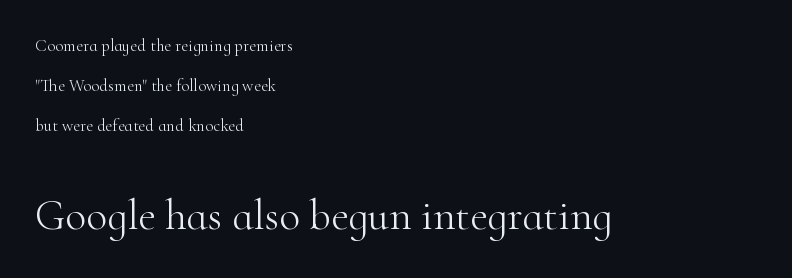
This is serif lettering, the kind often seen in printed books. Whoever set this made the second block the dominant, larger element. It's the straight-up-and-down kind of type. Letter spacing: default. A bare baseline throughout the passage.
